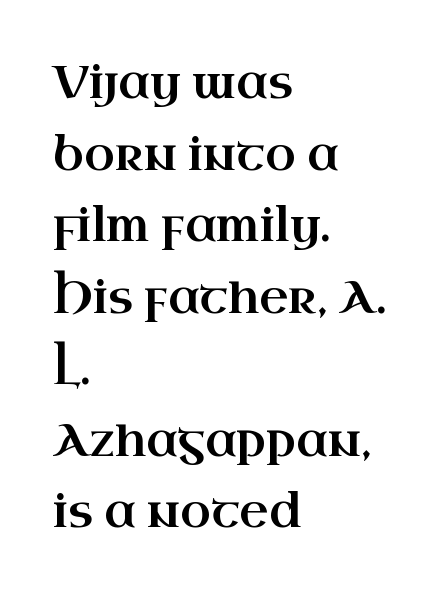
The image shows 45 px wide serif type, upright; set left-aligned, normal line spacing (1.59x), normal letter spacing, not underlined; high stroke contrast and a small x-height.
